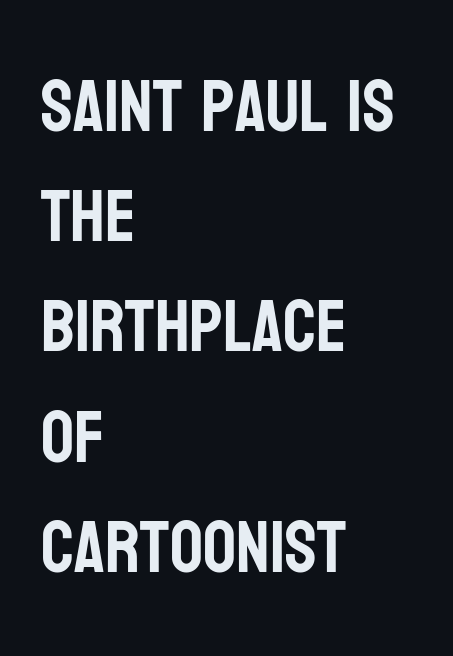
{"serif": "no", "italic": "no", "width": "condensed", "stroke_contrast": "low", "x_height": "large", "monospaced": "no", "underline": "no", "align": "left", "line_spacing": "normal", "line_spacing_ratio": 1.51, "letter_spacing": "normal", "letter_spacing_em": 0.0, "glyph_px": 73}
